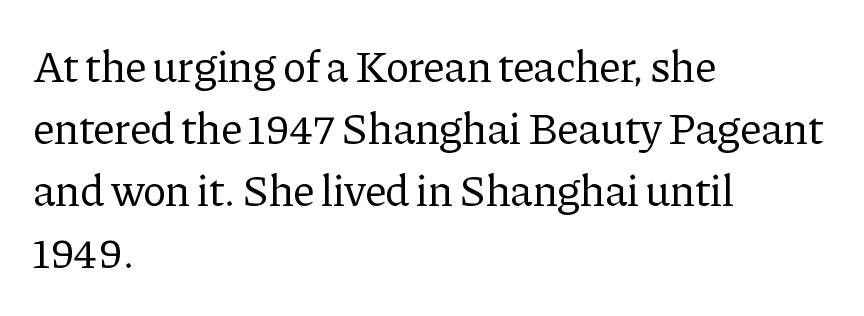
Q: Is the text bold? A: No.
Q: Is the text italic (slanted)? A: No, it is upright.
Q: Is the typeface a serif or a sans-serif typeface? A: Serif.
Q: Is the text underlined? A: No.
Q: How is the paragraph aligned? A: Left-aligned.
Q: Is the spacing between letters normal or unusually wide? A: Normal.
Q: Is the spacing between lines tight, normal or loose? A: Normal.
Q: Width (condensed, normal, or wide)? A: Normal.
Q: Stroke contrast? A: Low.
Q: x-height? A: Medium.
Q: Monospaced? A: No.
